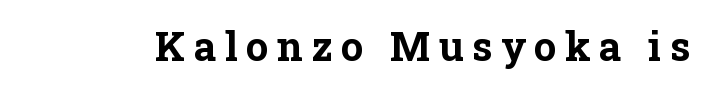
Q: Is the text bold? A: Yes.
Q: Is the text italic (slanted)? A: No, it is upright.
Q: Is the typeface a serif or a sans-serif typeface? A: Serif.
Q: Is the text underlined? A: No.
Q: Is the spacing between letters normal or unusually wide? A: Unusually wide.
Q: Width (condensed, normal, or wide)? A: Normal.
Q: Stroke contrast? A: Low.
Q: x-height? A: Medium.
Q: Monospaced? A: No.
